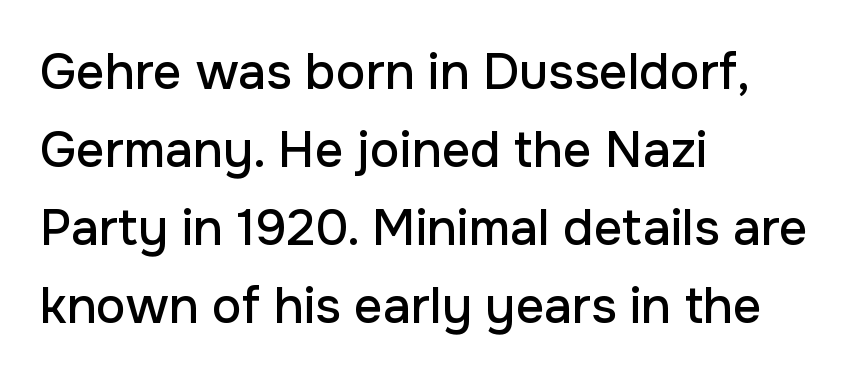
Q: Is the text italic (slanted)? A: No, it is upright.
Q: Is the typeface a serif or a sans-serif typeface? A: Sans-serif.
Q: Is the text underlined? A: No.
Q: How is the paragraph aligned? A: Left-aligned.
Q: Is the spacing between letters normal or unusually wide? A: Normal.
Q: Is the spacing between lines tight, normal or loose? A: Normal.
Q: Width (condensed, normal, or wide)? A: Normal.
Q: Stroke contrast? A: Low.
Q: x-height? A: Medium.
Q: Monospaced? A: No.
